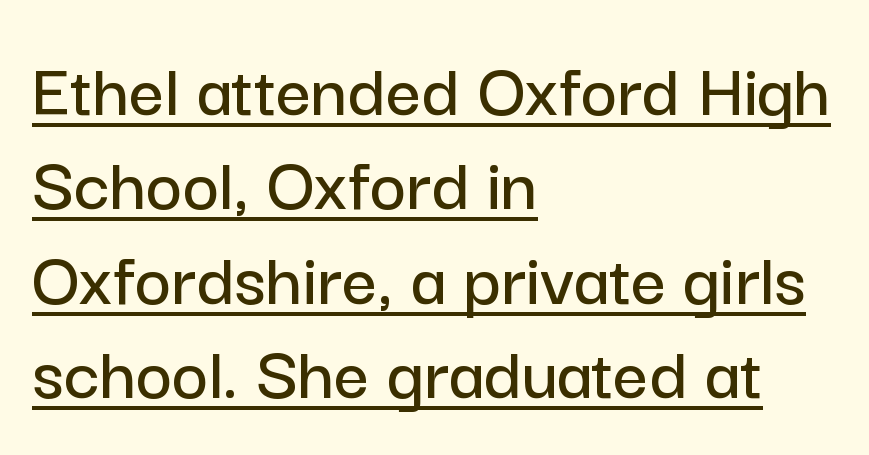
Typographically, this falls in the sans-serif category. Students, observe the line beneath the letters — that is underlining. Each letter keeps its own natural width here, so spacing adapts to shape. The gaps between neighbouring characters are ordinary and unremarkable.
